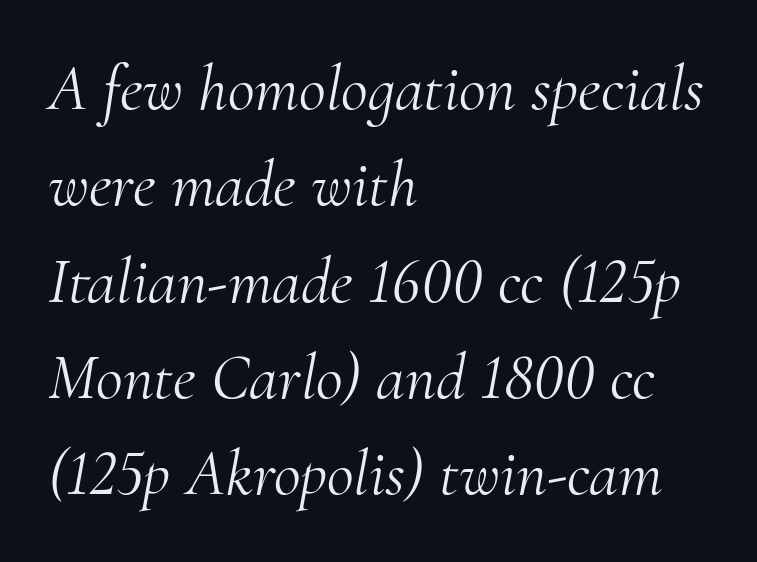
No chunkiness to these letters — they're not bold. Little horizontal feet cap the strokes, marking this as serif type. The ragged edge is on the right, which tells us the setting is flush left. Regular leading.
